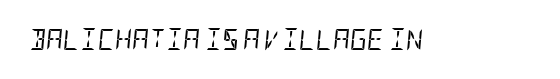
Q: Is the text bold? A: No.
Q: Is the text italic (slanted)? A: Yes, it leans right by about 5 degrees.
Q: Is the text underlined? A: No.
Q: Is the spacing between letters normal or unusually wide? A: Normal.
